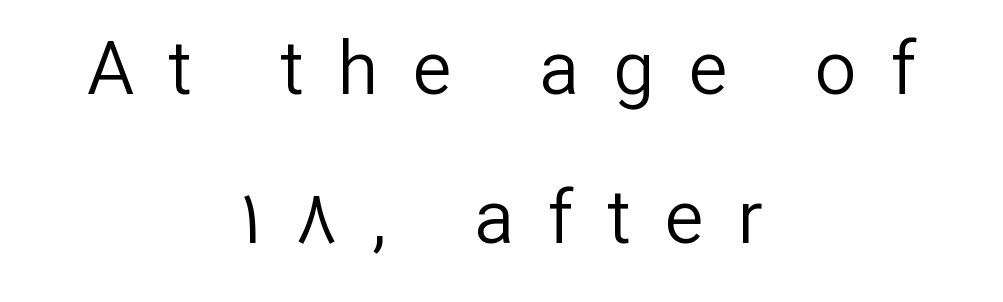
{"serif": "no", "italic": "no", "bold": "no", "weight": "regular", "width": "normal", "stroke_contrast": "low", "x_height": "medium", "monospaced": "no", "underline": "no", "align": "center", "line_spacing": "loose", "line_spacing_ratio": 2.02, "letter_spacing": "wide", "letter_spacing_em": 0.46, "glyph_px": 74}
